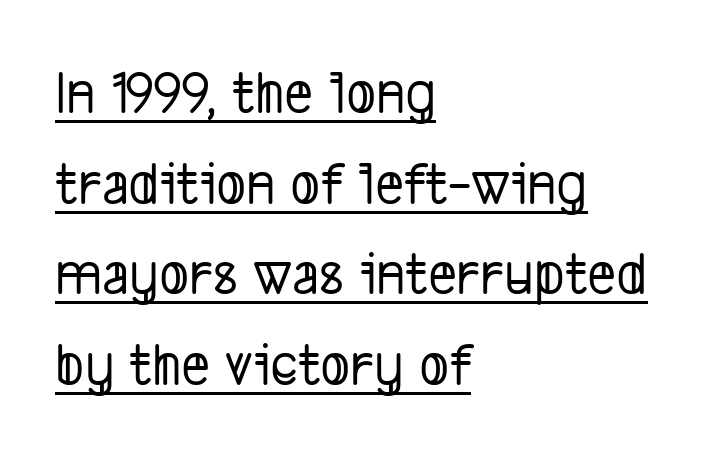
The image shows 62 px condensed sans-serif type; set left-aligned, normal line spacing (1.46x), normal letter spacing, underlined; low stroke contrast and a medium x-height.
